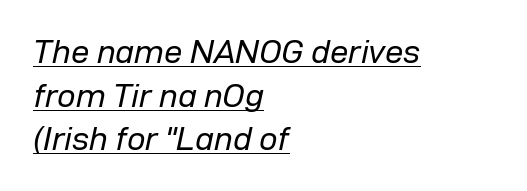
Q: Is the text bold? A: No.
Q: Is the text italic (slanted)? A: Yes, it leans right by about 12 degrees.
Q: Is the text underlined? A: Yes.
Q: How is the paragraph aligned? A: Left-aligned.
Q: Is the spacing between letters normal or unusually wide? A: Normal.
Q: Is the spacing between lines tight, normal or loose? A: Normal.
Q: Width (condensed, normal, or wide)? A: Normal.
Q: Stroke contrast? A: Low.
Q: x-height? A: Medium.
Q: Monospaced? A: No.
